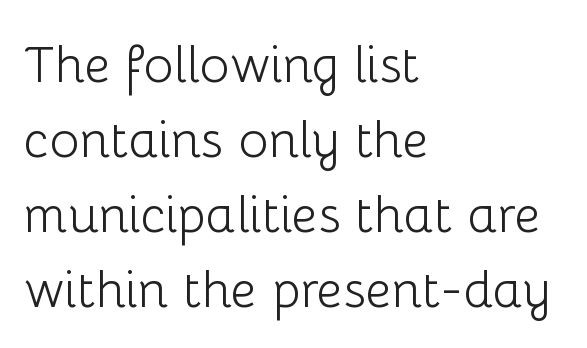
{"serif": "no", "italic": "no", "bold": "no", "weight": "light", "width": "normal", "stroke_contrast": "low", "x_height": "medium", "monospaced": "no", "underline": "no", "align": "left", "line_spacing": "normal", "line_spacing_ratio": 1.47, "letter_spacing": "normal", "letter_spacing_em": 0.0, "glyph_px": 51}
